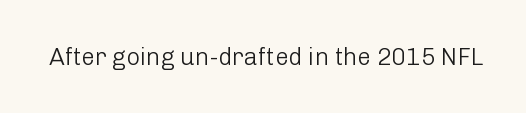
{"italic": "no", "bold": "no", "underline": "no", "letter_spacing": "normal", "letter_spacing_em": 0.0, "glyph_px": 24}
